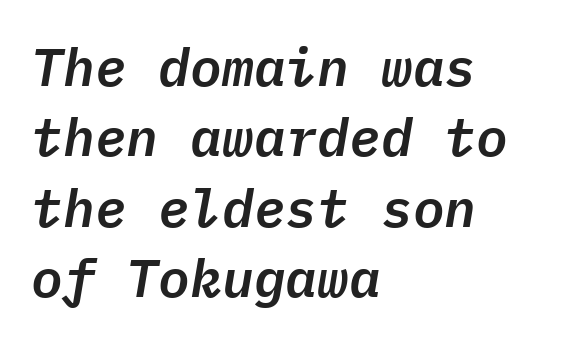
Q: Is the text italic (slanted)? A: Yes, it leans right by about 9 degrees.
Q: Is the text underlined? A: No.
Q: How is the paragraph aligned? A: Left-aligned.
Q: Is the spacing between letters normal or unusually wide? A: Normal.
Q: Is the spacing between lines tight, normal or loose? A: Normal.
Q: Width (condensed, normal, or wide)? A: Normal.
Q: Stroke contrast? A: Low.
Q: x-height? A: Medium.
Q: Monospaced? A: Yes.
